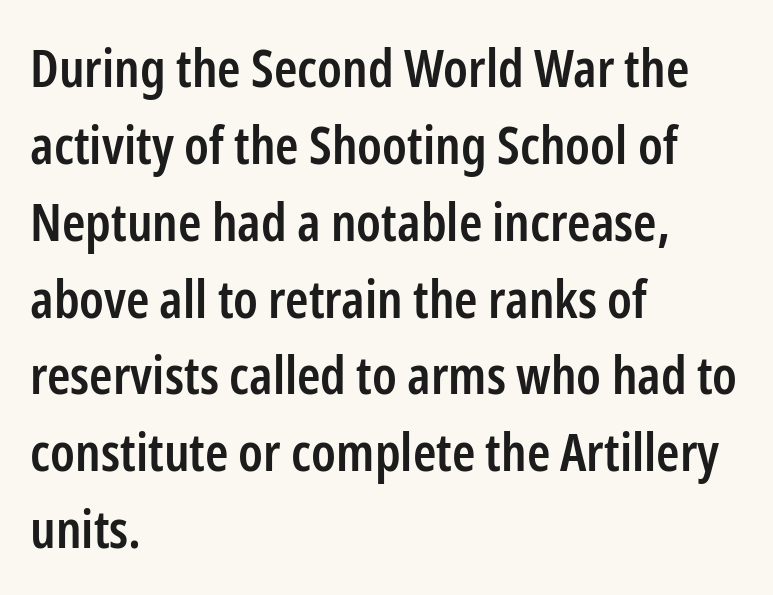
{"serif": "no", "italic": "no", "bold": "semi", "weight": "semibold", "width": "condensed", "stroke_contrast": "low", "x_height": "medium", "monospaced": "no", "underline": "no", "align": "left", "line_spacing": "normal", "line_spacing_ratio": 1.45, "letter_spacing": "normal", "letter_spacing_em": 0.0, "glyph_px": 53}
